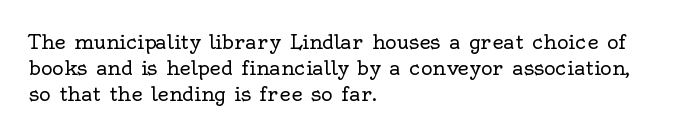
{"italic": "no", "bold": "no", "underline": "no", "align": "left", "line_spacing": "normal", "line_spacing_ratio": 1.31, "letter_spacing": "normal", "letter_spacing_em": 0.0, "glyph_px": 20}
